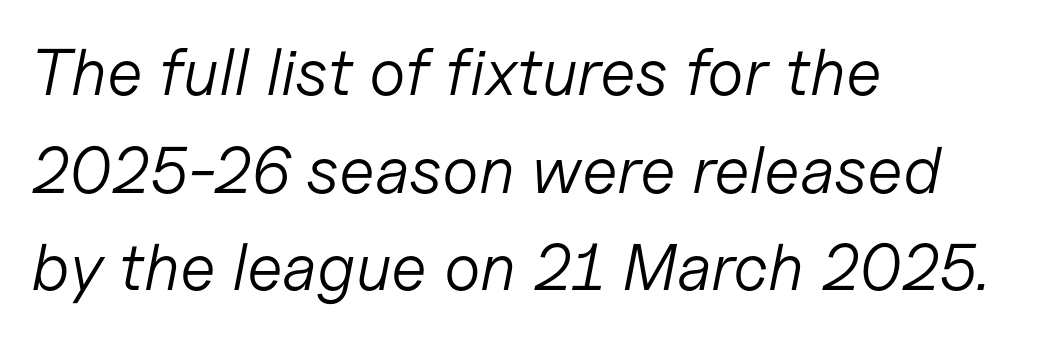
A typesetter would call this zero additional tracking. Slant detected: the letters are inclined. The foot of each line stays bare and open. Letters have the restrained weight of plain body copy at most.
